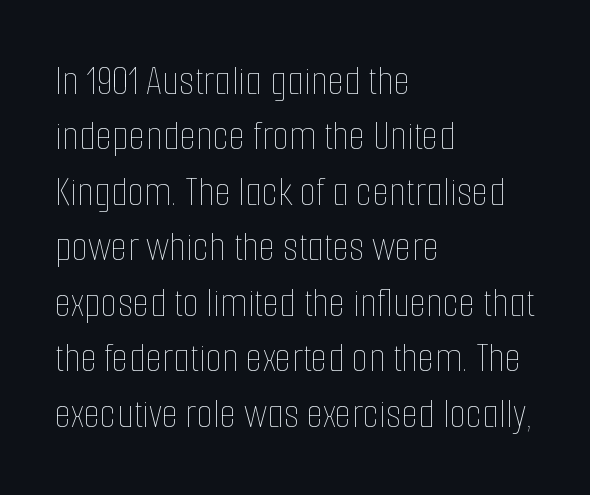
The image shows 43 px thin, condensed type, upright; set left-aligned, normal line spacing (1.29x), normal letter spacing, not underlined; low stroke contrast and a medium x-height.
